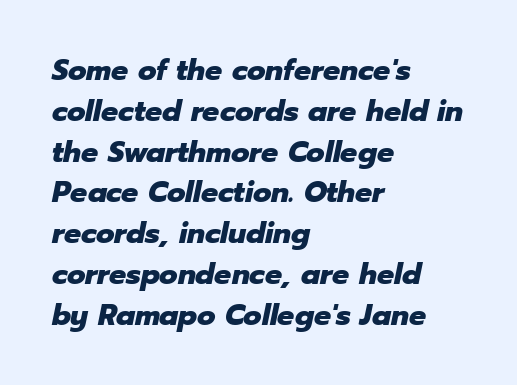
Q: Is the text bold? A: Yes.
Q: Is the text italic (slanted)? A: Yes, it leans right by about 12 degrees.
Q: Is the text underlined? A: No.
Q: How is the paragraph aligned? A: Left-aligned.
Q: Is the spacing between letters normal or unusually wide? A: Normal.
Q: Is the spacing between lines tight, normal or loose? A: Normal.
Q: Width (condensed, normal, or wide)? A: Normal.
Q: Stroke contrast? A: Low.
Q: x-height? A: Medium.
Q: Monospaced? A: No.
